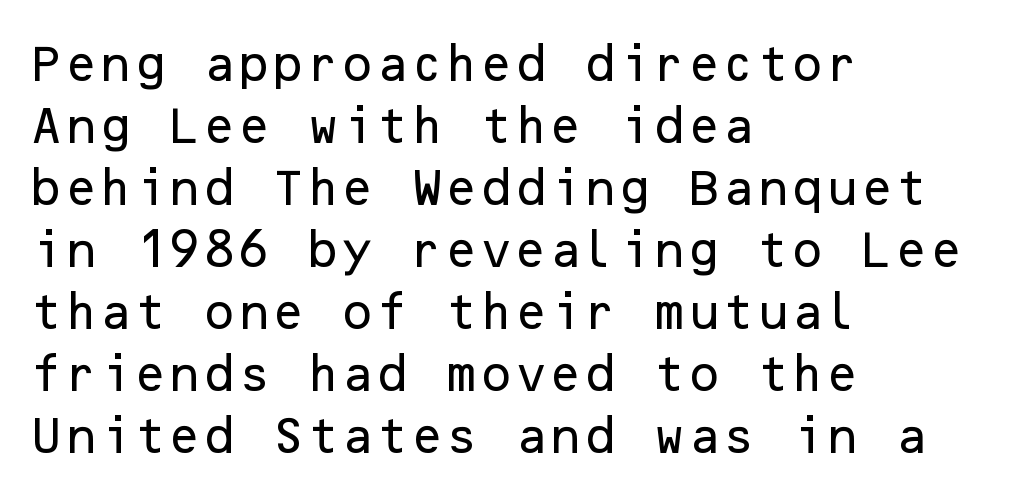
Nobody drew a line under any word here. The font's upright variant was chosen for this text. Spacing between characters is what you'd get straight out of the box. Quick note: interline space is typical. The typesetter chose a ragged-right arrangement here. This is sans-serif lettering, the kind often seen on screens and signage.
